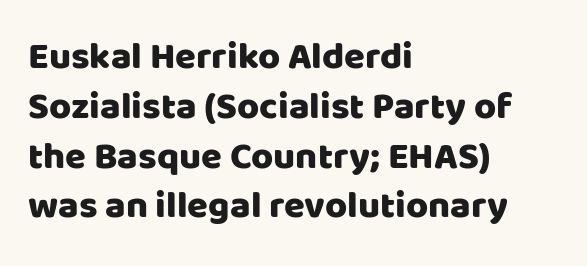
Q: Is the text italic (slanted)? A: No, it is upright.
Q: Is the typeface a serif or a sans-serif typeface? A: Sans-serif.
Q: Is the text underlined? A: No.
Q: How is the paragraph aligned? A: Left-aligned.
Q: Is the spacing between letters normal or unusually wide? A: Normal.
Q: Is the spacing between lines tight, normal or loose? A: Normal.
Q: Width (condensed, normal, or wide)? A: Normal.
Q: Stroke contrast? A: Low.
Q: x-height? A: Large.
Q: Monospaced? A: No.
